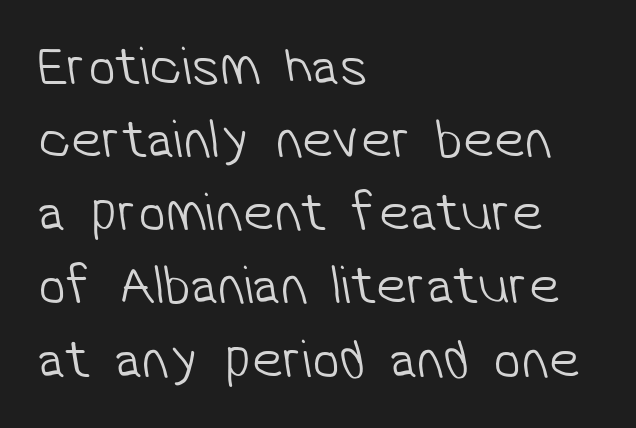
Q: Is the text bold? A: No.
Q: Is the typeface a serif or a sans-serif typeface? A: Sans-serif.
Q: Is the text underlined? A: No.
Q: How is the paragraph aligned? A: Left-aligned.
Q: Is the spacing between letters normal or unusually wide? A: Normal.
Q: Is the spacing between lines tight, normal or loose? A: Normal.
Q: Width (condensed, normal, or wide)? A: Normal.
Q: Stroke contrast? A: Low.
Q: x-height? A: Medium.
Q: Monospaced? A: No.
